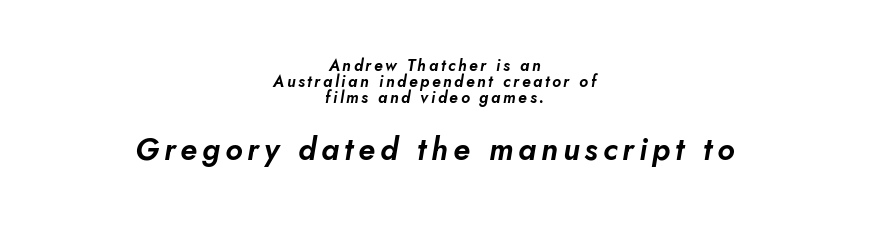
The image shows 31 px text type, italic (leaning right); set centered, tight line spacing (1.0x), not underlined; the second (bottom) block is 1.94x larger; low stroke contrast and a small x-height.
